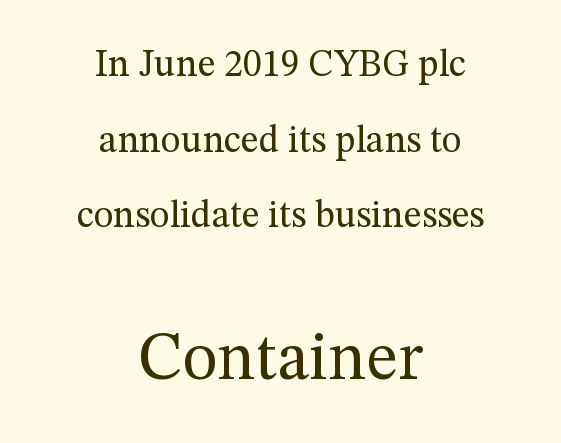
{"serif": "yes", "italic": "no", "bold": "no", "weight": "regular", "width": "normal", "stroke_contrast": "medium", "x_height": "medium", "monospaced": "no", "underline": "no", "align": "center", "line_spacing": "loose", "line_spacing_ratio": 1.99, "letter_spacing": "normal", "letter_spacing_em": 0.0, "larger_block": "second", "size_ratio": 1.76, "glyph_px": 67}
